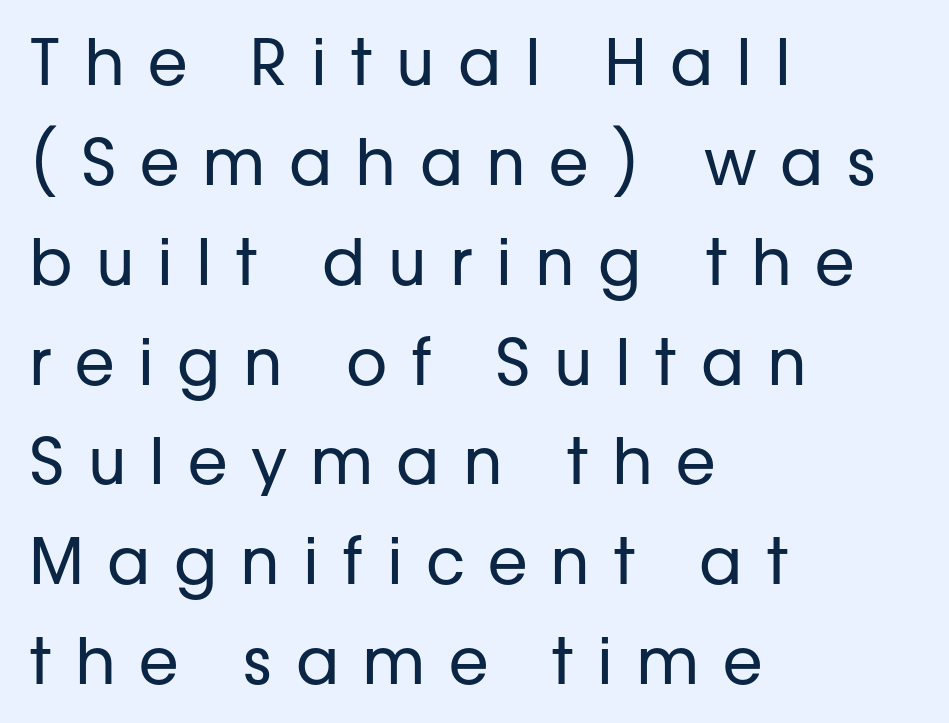
Q: Is the text bold? A: No.
Q: Is the text italic (slanted)? A: No, it is upright.
Q: Is the typeface a serif or a sans-serif typeface? A: Sans-serif.
Q: Is the text underlined? A: No.
Q: How is the paragraph aligned? A: Left-aligned.
Q: Is the spacing between letters normal or unusually wide? A: Unusually wide.
Q: Is the spacing between lines tight, normal or loose? A: Normal.
Q: Width (condensed, normal, or wide)? A: Normal.
Q: Stroke contrast? A: Low.
Q: x-height? A: Medium.
Q: Monospaced? A: No.
